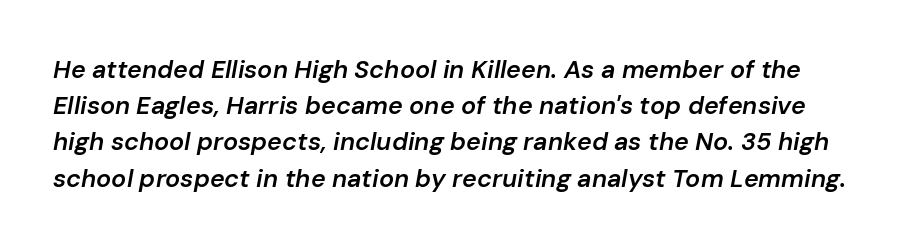
The type is set solid horizontally, with unmodified tracking. The typography opts for an oblique posture over an upright one. A bit beefed up — I'd call it semibold rather than bold. The glyphs are unaccompanied by any horizontal stroke below them.
